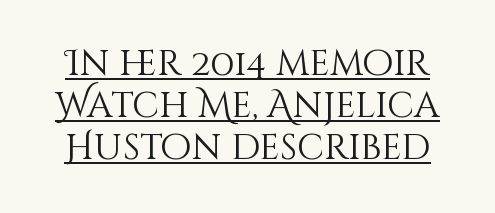
The image shows 36 px light type, upright; set line spacing 1.17x, normal letter spacing, underlined; medium stroke contrast and a large x-height.
